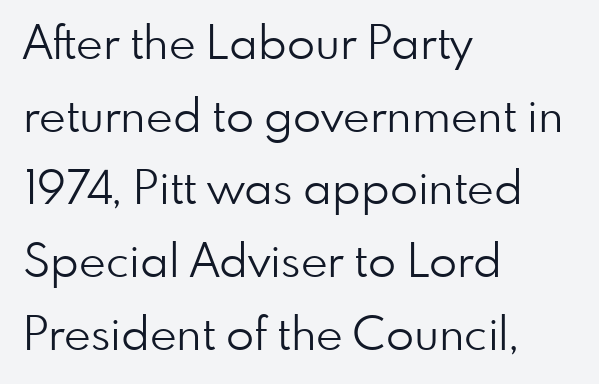
Words float on clear page, feet unadorned. No extra tracking has been applied to these lines. The glyphs in this specimen are sans serif. Note the varied advance widths — an 'i' is clearly narrower than an 'm'. If you drew a line through each stem, it would be perfectly vertical.
